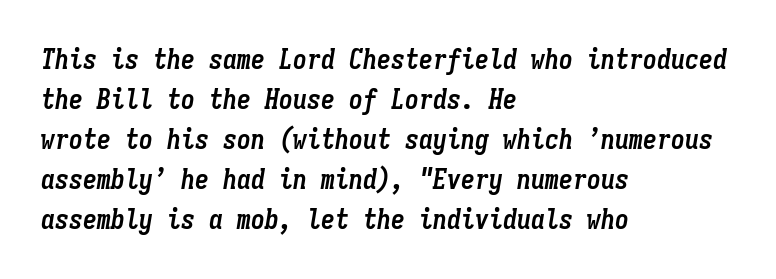
The image shows 28 px semibold, condensed type, italic (leaning right), monospaced; set left-aligned, normal line spacing (1.43x), normal letter spacing, not underlined; low stroke contrast and a medium x-height.
